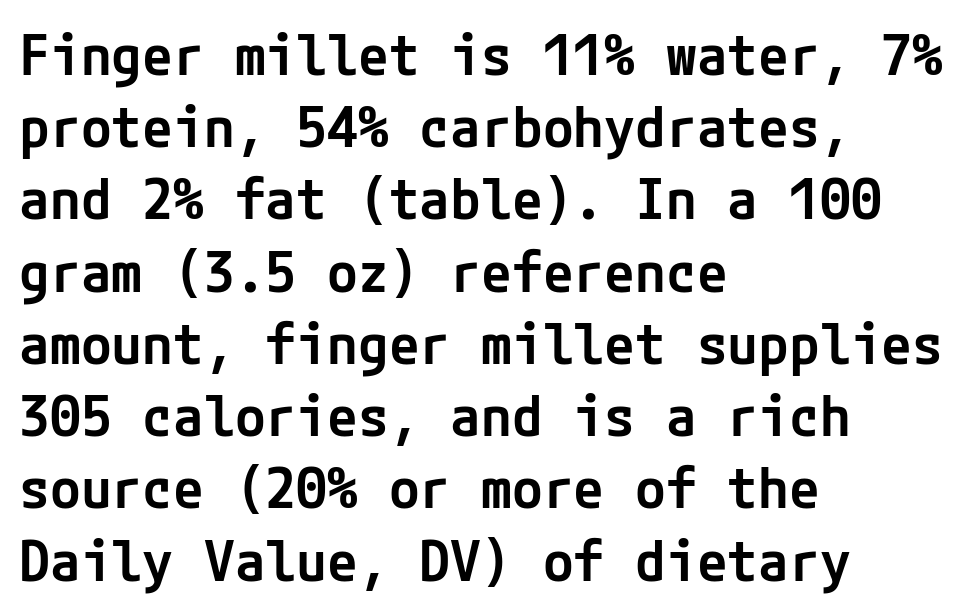
The image shows 56 px semibold sans-serif type, upright; set left-aligned, normal line spacing (1.29x), normal letter spacing, not underlined; low stroke contrast and a medium x-height.
